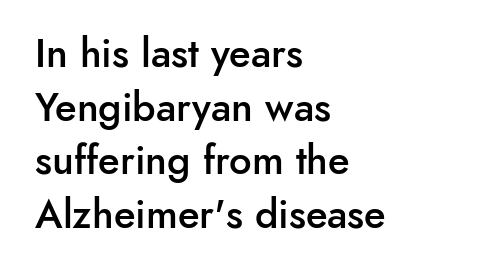
Students, observe: this is what conventionally led text looks like. Emphasis by weight is partial: semibold. This sample has the flowing, uneven cadence of proportional lettering. Inter-character spacing is left at the font's built-in metrics.
